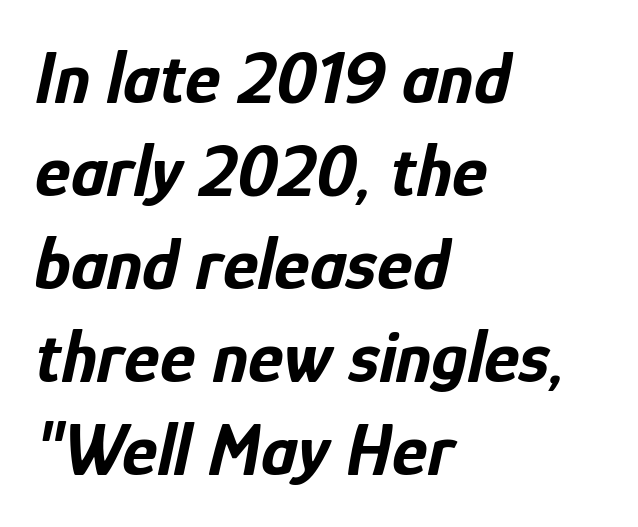
{"italic": "yes", "lean": "right", "slant_degrees": 12, "bold": "yes", "weight": "bold", "width": "condensed", "stroke_contrast": "low", "x_height": "medium", "monospaced": "no", "underline": "no", "align": "left", "line_spacing_ratio": 1.24, "letter_spacing": "normal", "letter_spacing_em": 0.0, "glyph_px": 75}
